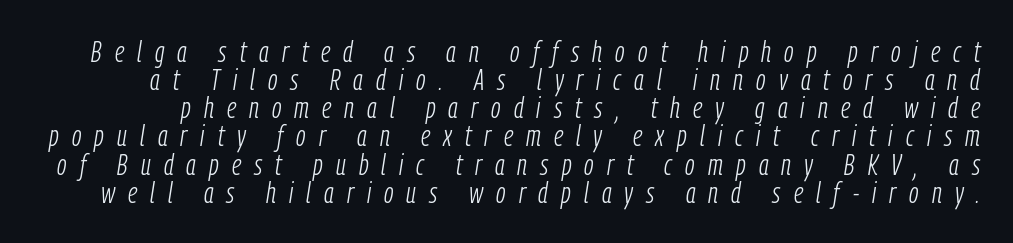
Q: Is the text bold? A: No.
Q: Is the text italic (slanted)? A: Yes, it leans right by about 9 degrees.
Q: Is the text underlined? A: No.
Q: Is the spacing between letters normal or unusually wide? A: Unusually wide.
Q: Is the spacing between lines tight, normal or loose? A: Tight.
Q: Width (condensed, normal, or wide)? A: Condensed.
Q: Stroke contrast? A: Low.
Q: x-height? A: Medium.
Q: Monospaced? A: No.
